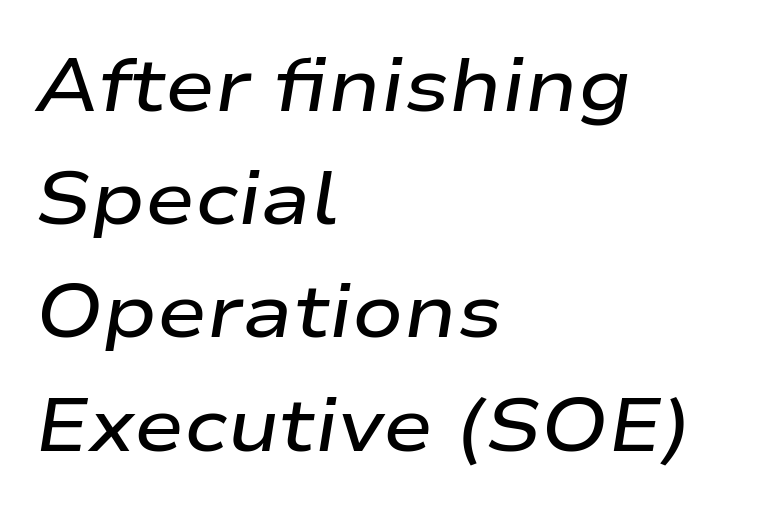
{"italic": "yes", "lean": "right", "slant_degrees": 9, "bold": "semi", "weight": "semibold", "width": "wide", "stroke_contrast": "low", "x_height": "medium", "monospaced": "no", "underline": "no", "align": "left", "line_spacing": "normal", "line_spacing_ratio": 1.51, "letter_spacing": "normal", "letter_spacing_em": 0.0, "glyph_px": 75}
